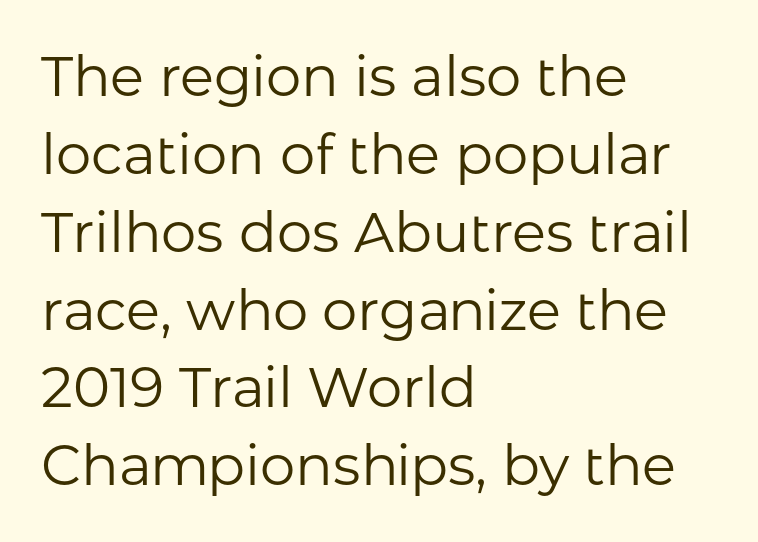
The image shows 56 px regular-weight sans-serif type, upright; set left-aligned, normal line spacing (1.39x), normal letter spacing, not underlined; low stroke contrast and a medium x-height.
